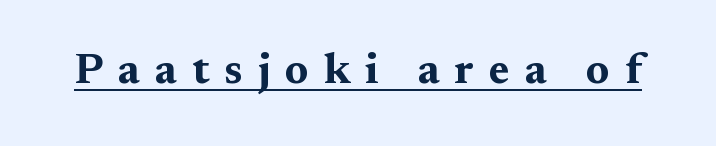
Q: Is the text bold? A: Yes.
Q: Is the text italic (slanted)? A: No, it is upright.
Q: Is the typeface a serif or a sans-serif typeface? A: Serif.
Q: Is the text underlined? A: Yes.
Q: Is the spacing between letters normal or unusually wide? A: Unusually wide.
Q: Width (condensed, normal, or wide)? A: Wide.
Q: Stroke contrast? A: Medium.
Q: x-height? A: Medium.
Q: Monospaced? A: No.
